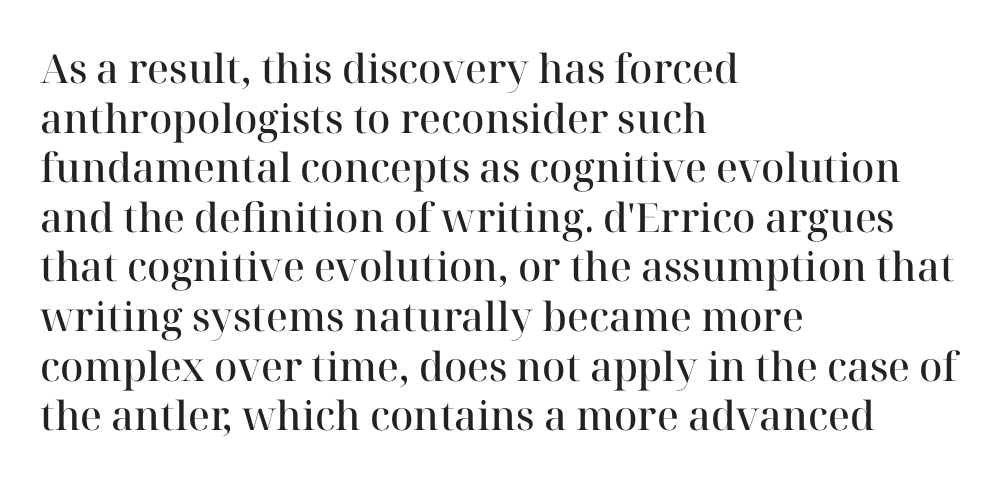
Is the block centered? No — it sits flush against the left margin. The face used here is rendered with its standard letterfit. I'd describe the lettering as semibold — firm but not a full bold. The text was rendered using a seriffed face with decorative stroke endings.
